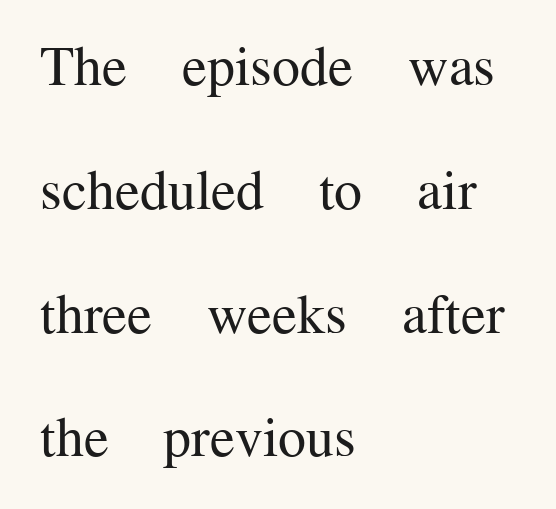
The image shows 56 px regular-weight serif type, upright; set left-aligned, loose line spacing (2.21x), normal letter spacing, not underlined; medium stroke contrast and a medium x-height.
